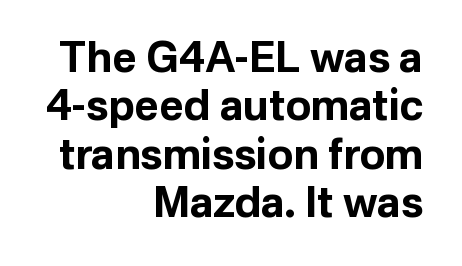
The image shows 42 px bold sans-serif type, upright; set right-aligned, tight line spacing (1.15x), normal letter spacing, not underlined; low stroke contrast and a medium x-height.
